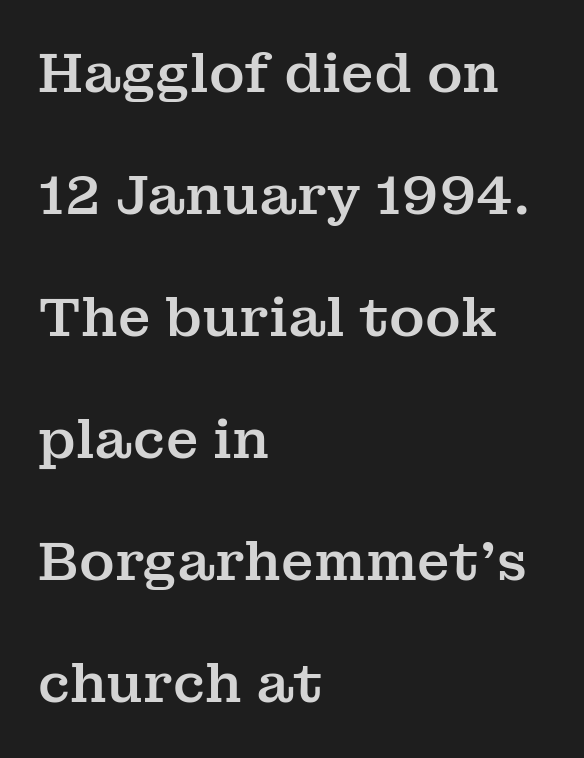
Q: Is the text italic (slanted)? A: No, it is upright.
Q: Is the typeface a serif or a sans-serif typeface? A: Serif.
Q: Is the text underlined? A: No.
Q: How is the paragraph aligned? A: Left-aligned.
Q: Is the spacing between letters normal or unusually wide? A: Normal.
Q: Is the spacing between lines tight, normal or loose? A: Loose.
Q: Width (condensed, normal, or wide)? A: Normal.
Q: Stroke contrast? A: Medium.
Q: x-height? A: Medium.
Q: Monospaced? A: No.
